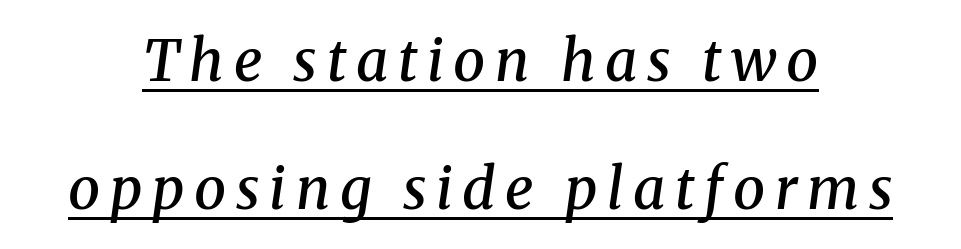
The image shows 57 px semibold serif type, italic (leaning right); set centered, loose line spacing (2.24x), underlined; medium stroke contrast and a medium x-height.
